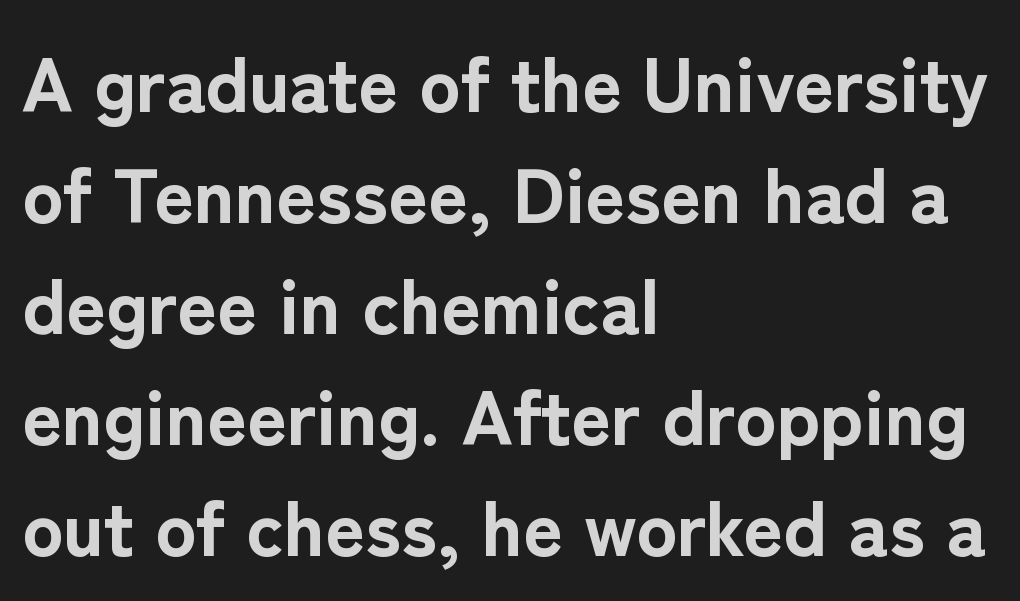
Q: Is the text bold? A: Yes.
Q: Is the text italic (slanted)? A: No, it is upright.
Q: Is the typeface a serif or a sans-serif typeface? A: Sans-serif.
Q: Is the text underlined? A: No.
Q: How is the paragraph aligned? A: Left-aligned.
Q: Is the spacing between letters normal or unusually wide? A: Normal.
Q: Is the spacing between lines tight, normal or loose? A: Normal.
Q: Width (condensed, normal, or wide)? A: Normal.
Q: Stroke contrast? A: Low.
Q: x-height? A: Medium.
Q: Monospaced? A: No.
